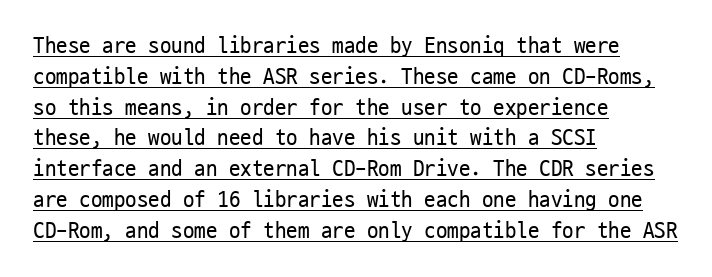
Q: Is the text bold? A: No.
Q: Is the text italic (slanted)? A: No, it is upright.
Q: Is the text underlined? A: Yes.
Q: How is the paragraph aligned? A: Left-aligned.
Q: Is the spacing between letters normal or unusually wide? A: Normal.
Q: Is the spacing between lines tight, normal or loose? A: Normal.
